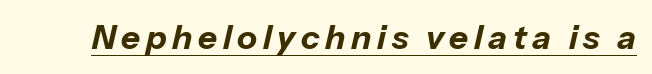
What decoration does the sample have? An underline. Notice how the stems are inclined rather than vertical — that's the hallmark of italics. These lines are rendered in a variable-pitch font. The strokes are fattened all the way to bold.
